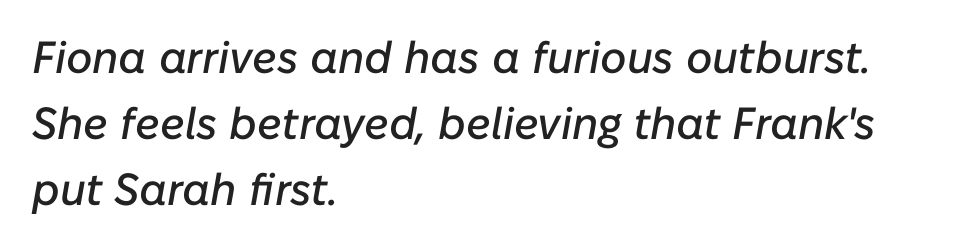
Think of a printed novel: that variable character pitch is what you see here. The setting favours the left margin, as ordinary paragraphs usually do. One glance says typical: line gaps are just what's usual. When letters slant like this, we call the style italic.
